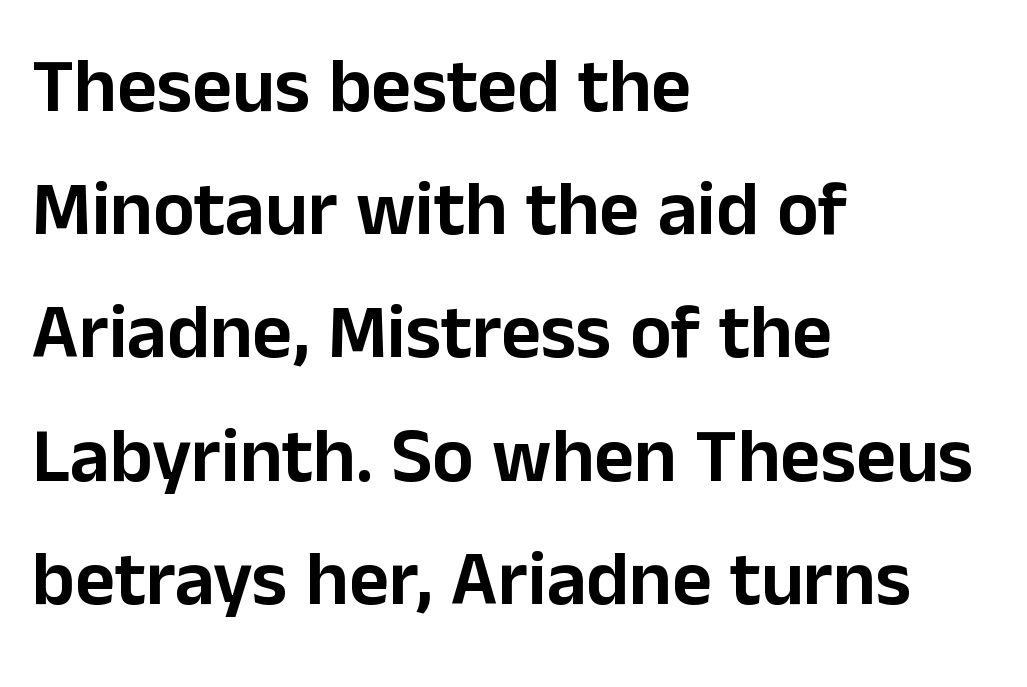
{"serif": "no", "italic": "no", "width": "normal", "stroke_contrast": "low", "x_height": "medium", "monospaced": "no", "underline": "no", "align": "left", "line_spacing": "normal", "line_spacing_ratio": 1.6, "letter_spacing": "normal", "letter_spacing_em": 0.0, "glyph_px": 77}
